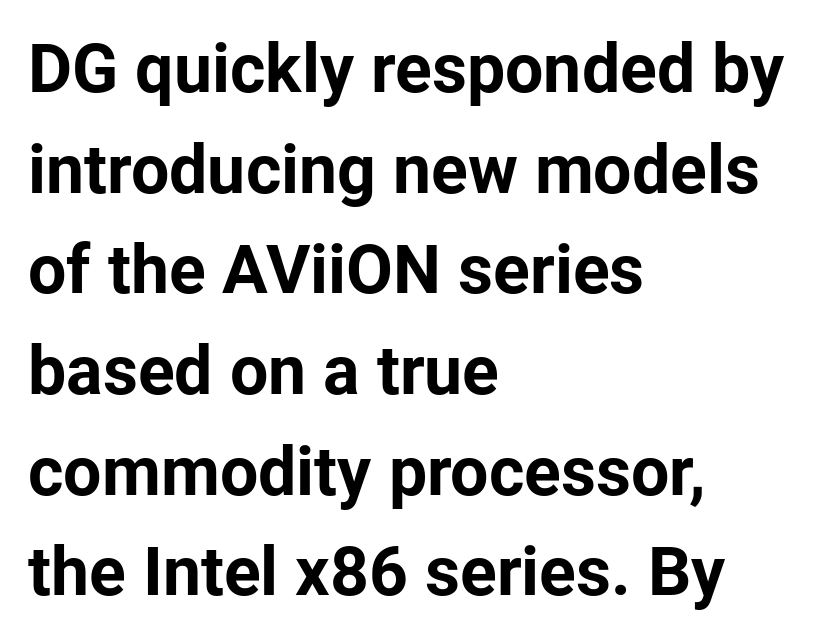
The image shows 68 px bold sans-serif type, upright; set left-aligned, normal line spacing (1.48x), normal letter spacing, not underlined; low stroke contrast and a medium x-height.
